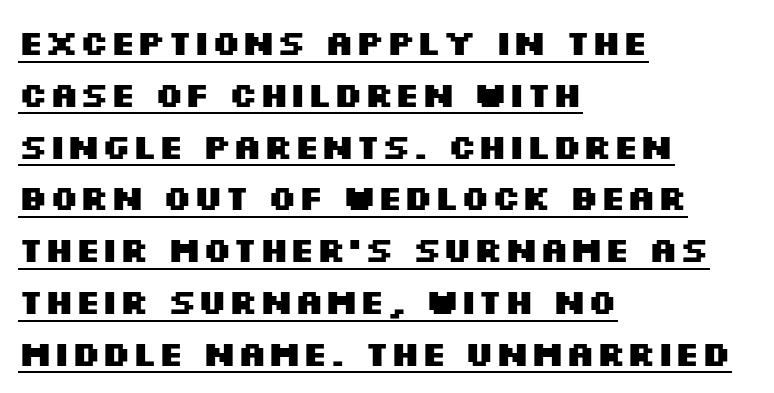
{"serif": "no", "italic": "no", "bold": "yes", "weight": "heavy", "width": "wide", "stroke_contrast": "medium", "x_height": "large", "monospaced": "no", "underline": "yes", "align": "left", "line_spacing": "normal", "line_spacing_ratio": 1.48, "letter_spacing": "normal", "letter_spacing_em": 0.0, "glyph_px": 35}
